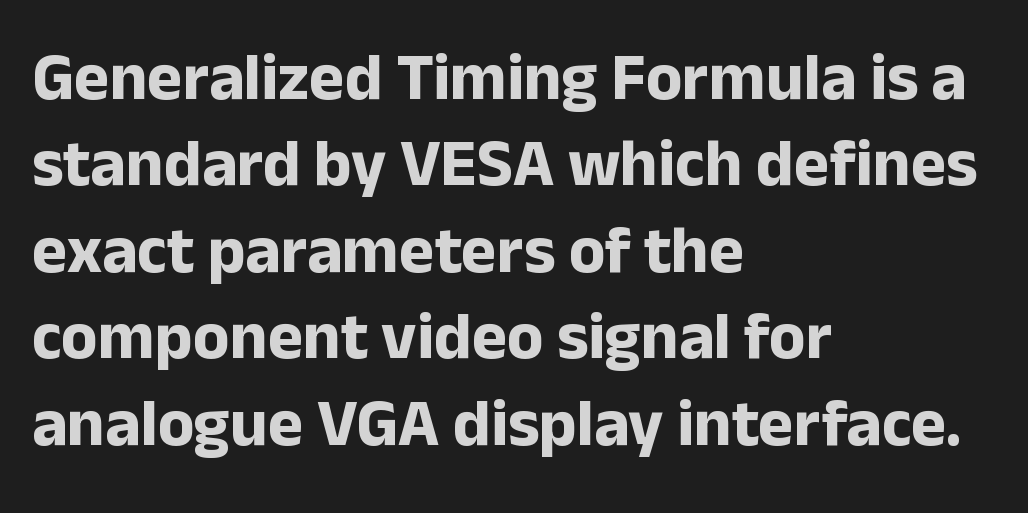
Q: Is the text bold? A: Yes.
Q: Is the text italic (slanted)? A: No, it is upright.
Q: Is the typeface a serif or a sans-serif typeface? A: Sans-serif.
Q: Is the text underlined? A: No.
Q: How is the paragraph aligned? A: Left-aligned.
Q: Is the spacing between letters normal or unusually wide? A: Normal.
Q: Is the spacing between lines tight, normal or loose? A: Normal.
Q: Width (condensed, normal, or wide)? A: Normal.
Q: Stroke contrast? A: Low.
Q: x-height? A: Medium.
Q: Monospaced? A: No.
